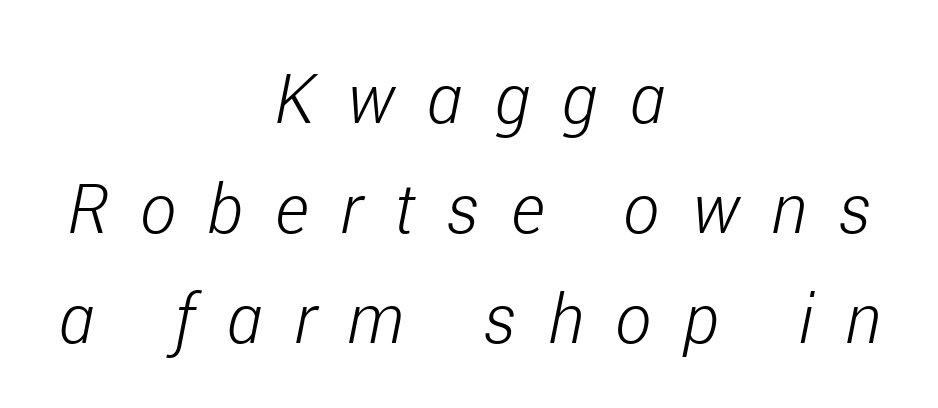
{"italic": "yes", "lean": "right", "slant_degrees": 11, "bold": "no", "weight": "light", "width": "condensed", "stroke_contrast": "low", "x_height": "medium", "monospaced": "no", "underline": "no", "align": "center", "line_spacing": "normal", "line_spacing_ratio": 1.62, "letter_spacing": "wide", "letter_spacing_em": 0.47, "glyph_px": 68}
